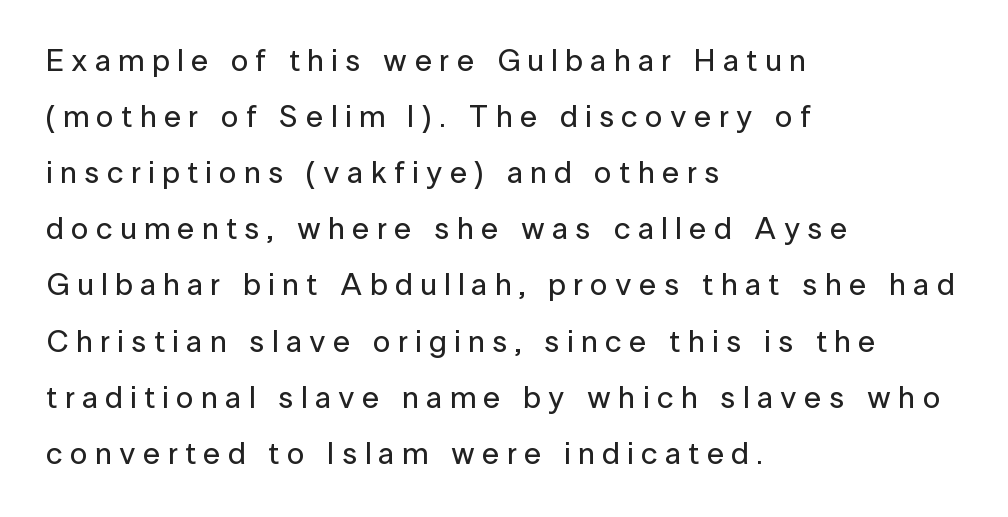
{"serif": "no", "italic": "no", "width": "normal", "stroke_contrast": "low", "x_height": "medium", "monospaced": "no", "underline": "no", "align": "left", "line_spacing_ratio": 1.81, "letter_spacing": "wide", "letter_spacing_em": 0.24, "glyph_px": 31}
